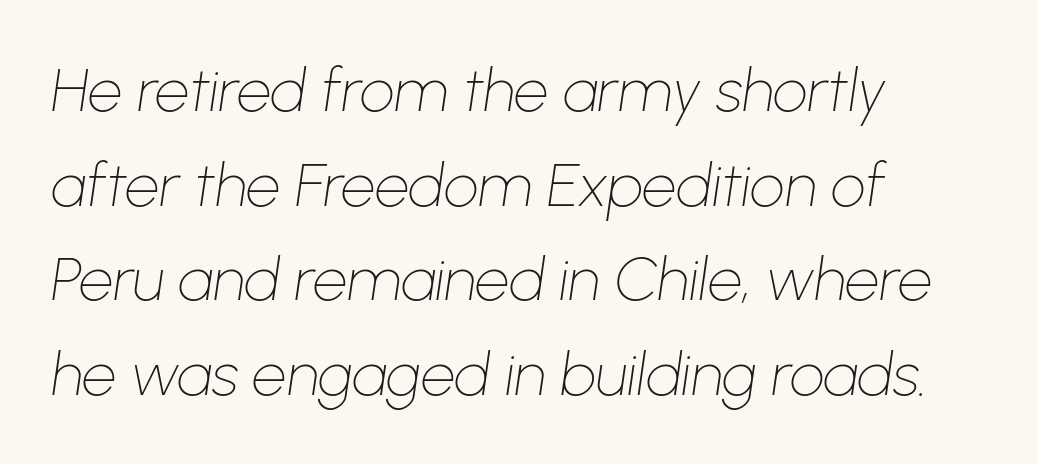
Varying glyph widths throughout — classic text-font behaviour. Weight: in the light-to-regular range. The block of text has a typical density, with ordinary space between rows. Horizontal alignment here is leftward, the default for most running prose. Looking at the ascenders, they clearly lean. The area under the type is left untouched.
